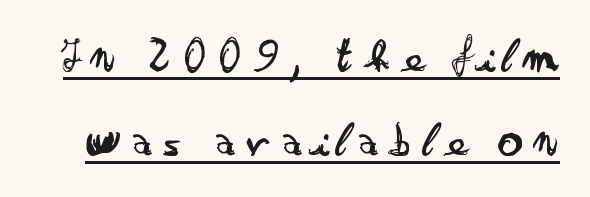
The image shows 48 px regular-weight, wide sans-serif type, upright; set line spacing 1.75x, unusually wide letter spacing (+0.23 em), underlined; low stroke contrast and a small x-height.
